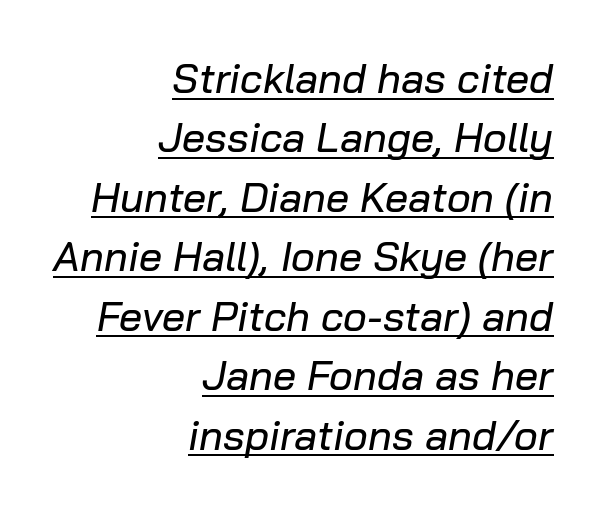
The image shows 41 px text type, italic (leaning right); set right-aligned, normal line spacing (1.45x), normal letter spacing, underlined; low stroke contrast and a medium x-height.
